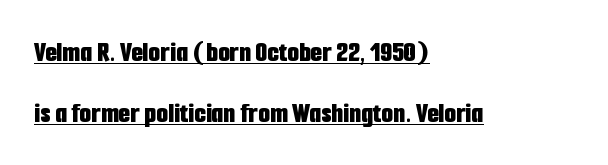
Q: Is the text bold? A: Yes.
Q: Is the text italic (slanted)? A: No, it is upright.
Q: Is the typeface a serif or a sans-serif typeface? A: Sans-serif.
Q: Is the text underlined? A: Yes.
Q: How is the paragraph aligned? A: Left-aligned.
Q: Is the spacing between letters normal or unusually wide? A: Normal.
Q: Is the spacing between lines tight, normal or loose? A: Loose.
Q: Width (condensed, normal, or wide)? A: Condensed.
Q: Stroke contrast? A: Low.
Q: x-height? A: Medium.
Q: Monospaced? A: No.
